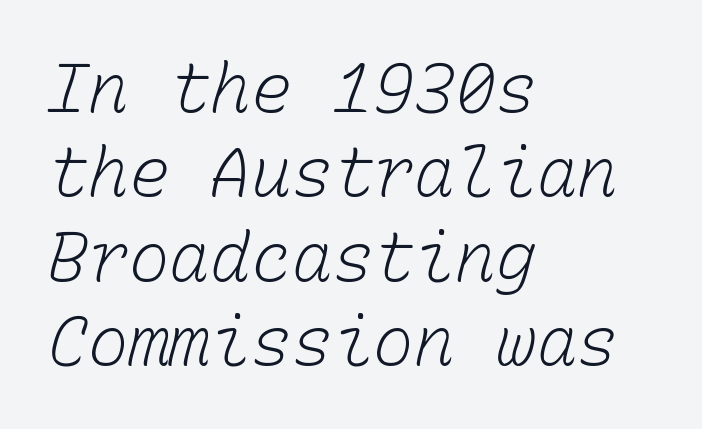
Q: Is the text bold? A: No.
Q: Is the text underlined? A: No.
Q: How is the paragraph aligned? A: Left-aligned.
Q: Is the spacing between letters normal or unusually wide? A: Normal.
Q: Width (condensed, normal, or wide)? A: Normal.
Q: Stroke contrast? A: Low.
Q: x-height? A: Medium.
Q: Monospaced? A: Yes.
